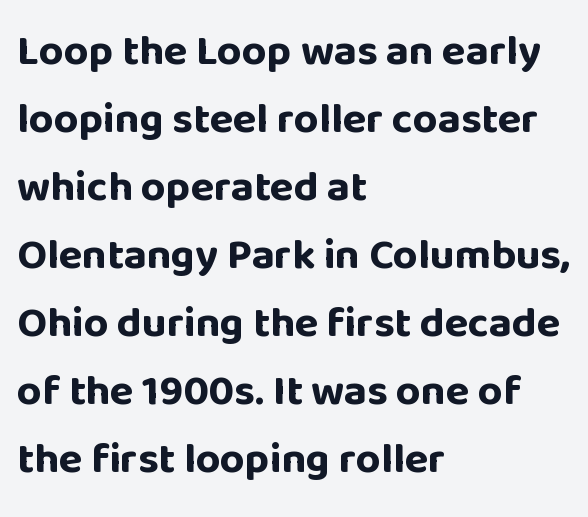
Notice how descenders clear the ascenders below comfortably — that's standard leading. The axis of the letterforms is exactly vertical. One-word summary of the alignment: left. Clear beneath every line of the passage. Looks like regular typesetting: each glyph gets only the width it needs.
